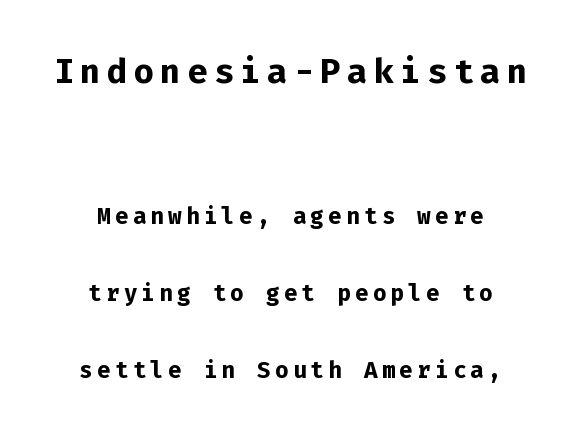
Q: Is the text bold? A: Yes.
Q: Is the text italic (slanted)? A: No, it is upright.
Q: Is the typeface a serif or a sans-serif typeface? A: Sans-serif.
Q: Is the text underlined? A: No.
Q: How is the paragraph aligned? A: Centered.
Q: Is the spacing between lines tight, normal or loose? A: Loose.
Q: Which block of text is set in a larger size, the first (top) or the second (bottom)? A: The first (top) one.
Q: Width (condensed, normal, or wide)? A: Normal.
Q: Stroke contrast? A: Low.
Q: x-height? A: Medium.
Q: Monospaced? A: Yes.
